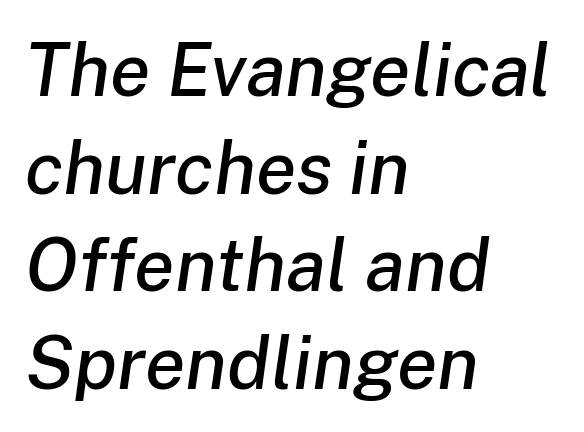
Alignment: flush left. This rendering features lettering with no underline. This block has exactly the height ordinary leading produces. These lines are rendered in a variable-pitch font. Characters are canted at an angle relative to the baseline's perpendicular. What stands out about the letter spacing? Nothing — it is the standard amount.
